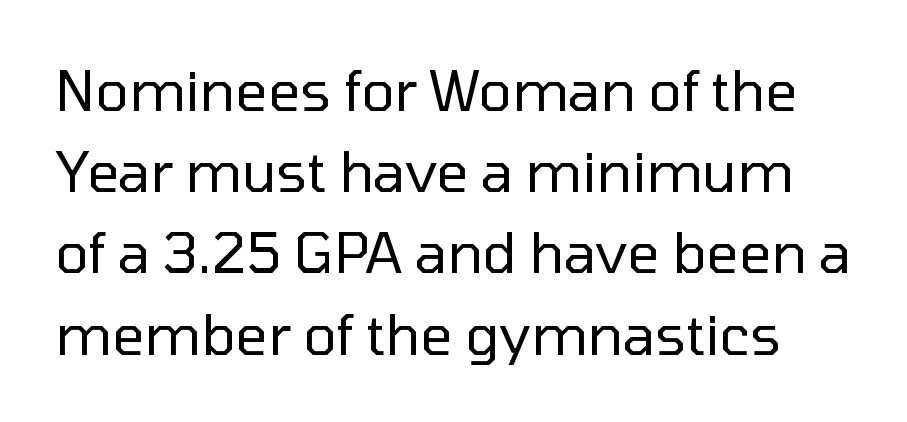
Q: Is the text bold? A: No.
Q: Is the text italic (slanted)? A: No, it is upright.
Q: Is the typeface a serif or a sans-serif typeface? A: Sans-serif.
Q: Is the text underlined? A: No.
Q: Is the spacing between letters normal or unusually wide? A: Normal.
Q: Is the spacing between lines tight, normal or loose? A: Normal.
Q: Width (condensed, normal, or wide)? A: Normal.
Q: Stroke contrast? A: Low.
Q: x-height? A: Medium.
Q: Monospaced? A: No.
